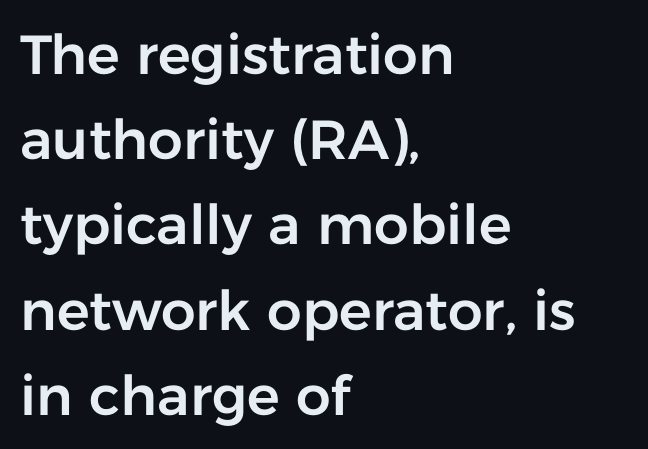
{"serif": "no", "italic": "no", "width": "normal", "stroke_contrast": "low", "x_height": "medium", "monospaced": "no", "underline": "no", "align": "left", "line_spacing": "normal", "line_spacing_ratio": 1.55, "letter_spacing": "normal", "letter_spacing_em": 0.0, "glyph_px": 55}
